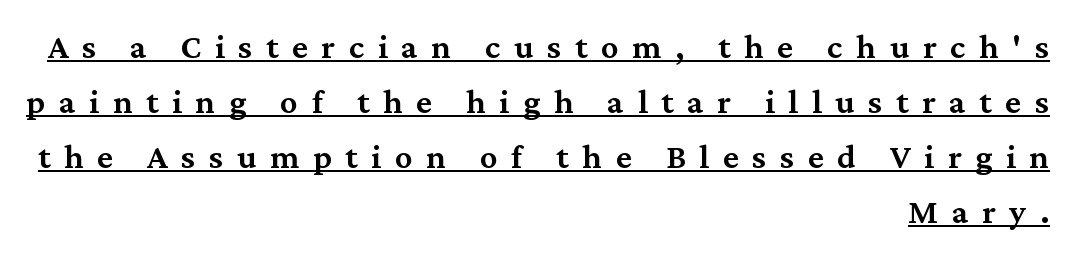
Q: Is the text bold? A: Semi-bold.
Q: Is the text italic (slanted)? A: No, it is upright.
Q: Is the typeface a serif or a sans-serif typeface? A: Serif.
Q: Is the text underlined? A: Yes.
Q: How is the paragraph aligned? A: Right-aligned.
Q: Is the spacing between letters normal or unusually wide? A: Unusually wide.
Q: Is the spacing between lines tight, normal or loose? A: Normal.
Q: Width (condensed, normal, or wide)? A: Normal.
Q: Stroke contrast? A: Medium.
Q: x-height? A: Medium.
Q: Monospaced? A: No.
